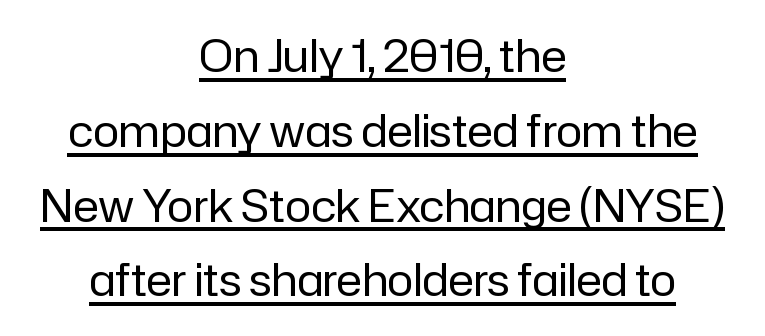
The font's upright variant was chosen for this text. The rows are spaced the way most documents space them. Does extra space separate the letters? No, they use regular spacing. The sample's only ornament is a line tracing under the words.
